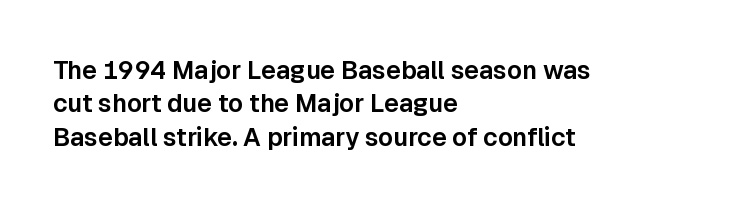
The image shows 25 px text type, upright; set left-aligned, normal line spacing (1.34x), normal letter spacing, not underlined.
